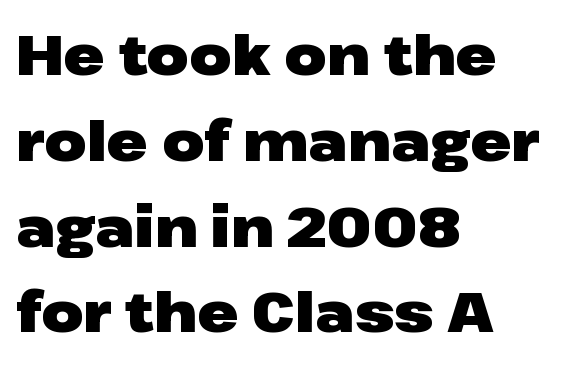
{"serif": "no", "italic": "no", "bold": "yes", "weight": "heavy", "width": "wide", "stroke_contrast": "low", "x_height": "medium", "monospaced": "no", "underline": "no", "align": "left", "line_spacing": "normal", "line_spacing_ratio": 1.56, "letter_spacing": "normal", "letter_spacing_em": 0.0, "glyph_px": 55}
